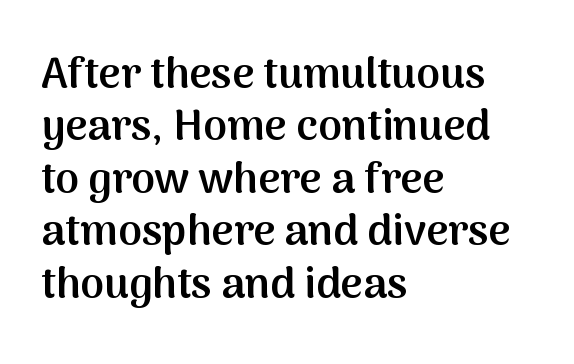
Q: Is the text bold? A: Semi-bold.
Q: Is the text italic (slanted)? A: No, it is upright.
Q: Is the typeface a serif or a sans-serif typeface? A: Sans-serif.
Q: Is the text underlined? A: No.
Q: How is the paragraph aligned? A: Left-aligned.
Q: Is the spacing between letters normal or unusually wide? A: Normal.
Q: Width (condensed, normal, or wide)? A: Normal.
Q: Stroke contrast? A: Medium.
Q: x-height? A: Medium.
Q: Monospaced? A: No.
